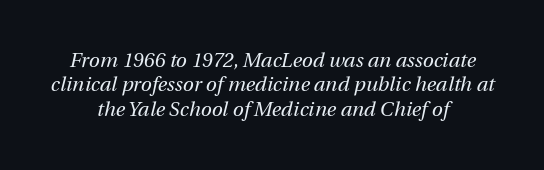
{"italic": "yes", "lean": "right", "slant_degrees": 12, "bold": "no", "underline": "no", "align": "center", "line_spacing_ratio": 1.22, "letter_spacing": "normal", "letter_spacing_em": 0.0, "glyph_px": 20}
